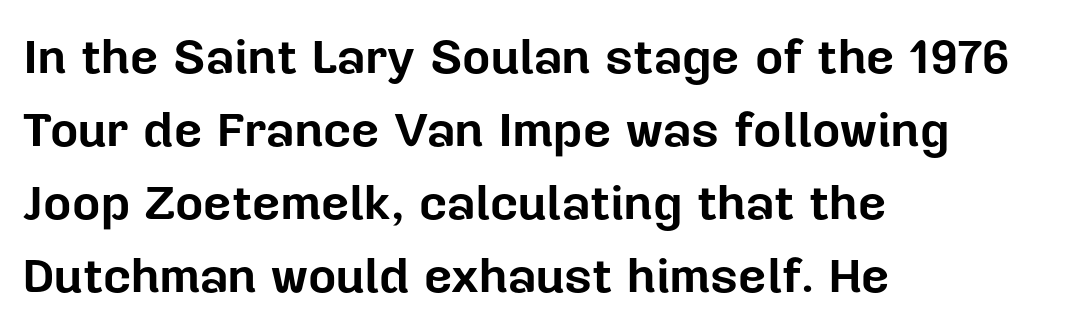
The image shows 49 px bold sans-serif type, upright; set left-aligned, normal line spacing (1.49x), normal letter spacing, not underlined; low stroke contrast and a medium x-height.
